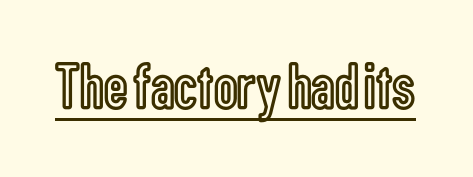
Think of a printed novel: that variable character pitch is what you see here. The line texture is even and compact thanks to regular tracking. Posture: straight, roman, zero tilt. The passage shown is underscored from start to finish.
